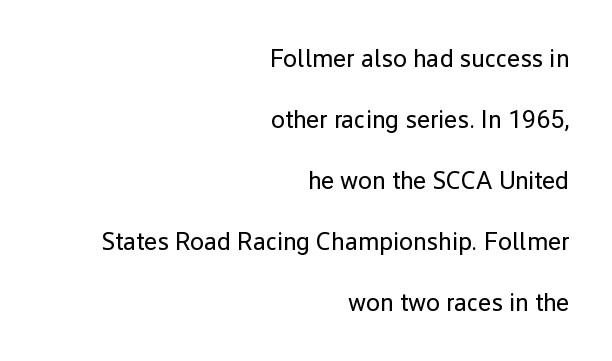
Q: Is the text bold? A: No.
Q: Is the text italic (slanted)? A: No, it is upright.
Q: Is the text underlined? A: No.
Q: How is the paragraph aligned? A: Right-aligned.
Q: Is the spacing between letters normal or unusually wide? A: Normal.
Q: Is the spacing between lines tight, normal or loose? A: Loose.
